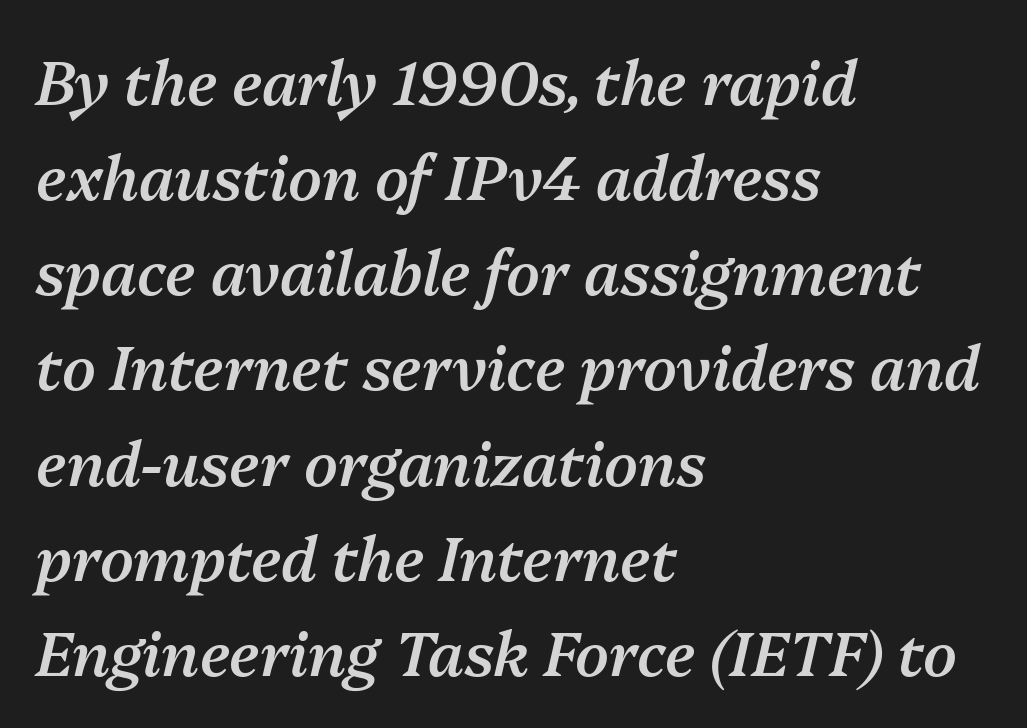
Q: Is the text bold? A: Semi-bold.
Q: Is the text italic (slanted)? A: Yes, it leans right by about 13 degrees.
Q: Is the text underlined? A: No.
Q: How is the paragraph aligned? A: Left-aligned.
Q: Is the spacing between letters normal or unusually wide? A: Normal.
Q: Is the spacing between lines tight, normal or loose? A: Normal.
Q: Width (condensed, normal, or wide)? A: Normal.
Q: Stroke contrast? A: Medium.
Q: x-height? A: Medium.
Q: Monospaced? A: No.
